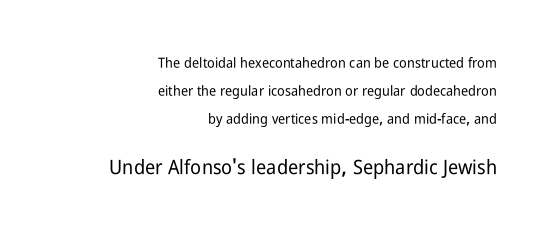
The image shows 20 px text type, upright; set right-aligned, loose line spacing (2.0x), normal letter spacing, not underlined; the second (bottom) block is 1.43x larger.
